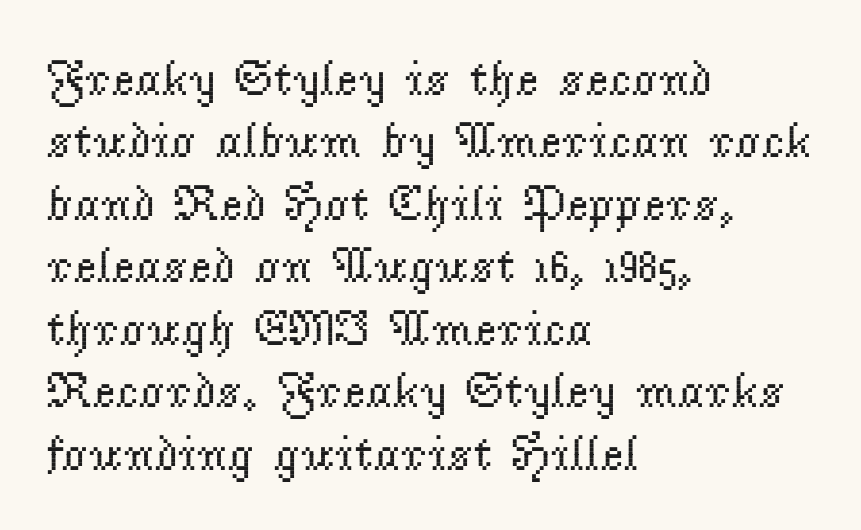
Q: Is the text bold? A: No.
Q: Is the text italic (slanted)? A: No, it is upright.
Q: Is the typeface a serif or a sans-serif typeface? A: Serif.
Q: Is the text underlined? A: No.
Q: How is the paragraph aligned? A: Left-aligned.
Q: Is the spacing between letters normal or unusually wide? A: Normal.
Q: Is the spacing between lines tight, normal or loose? A: Normal.
Q: Width (condensed, normal, or wide)? A: Normal.
Q: Stroke contrast? A: Low.
Q: x-height? A: Small.
Q: Monospaced? A: No.
